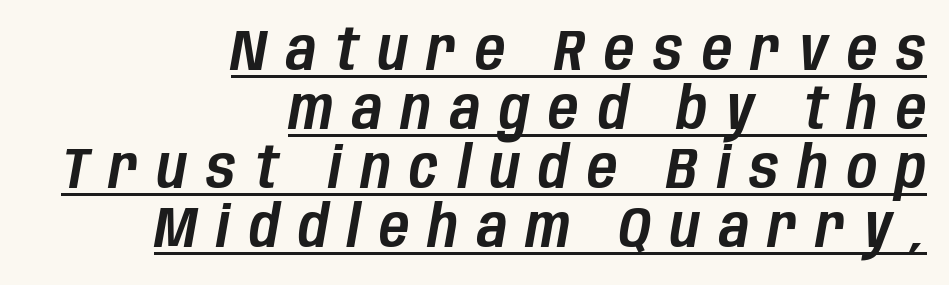
{"italic": "yes", "lean": "right", "slant_degrees": 10, "width": "condensed", "stroke_contrast": "low", "x_height": "large", "monospaced": "no", "underline": "yes", "align": "right", "line_spacing": "tight", "line_spacing_ratio": 1.02, "letter_spacing": "wide", "letter_spacing_em": 0.33, "glyph_px": 58}
